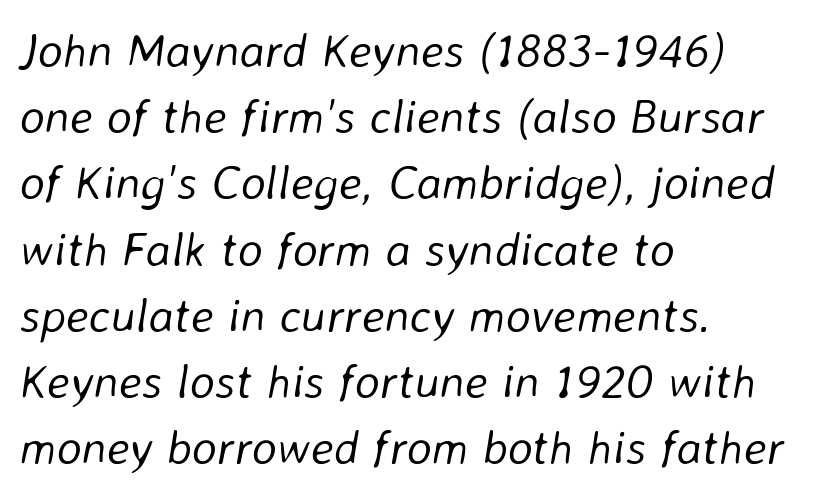
Nothing unusual about the tracking: characters are spaced as the font intends. This is not heavy type; no bold has been used. Decoration check: the copy has no underline. Where is the straight margin? On the left. The space between consecutive lines is moderate. The glyphs look as if they've been sheared to an angle.
